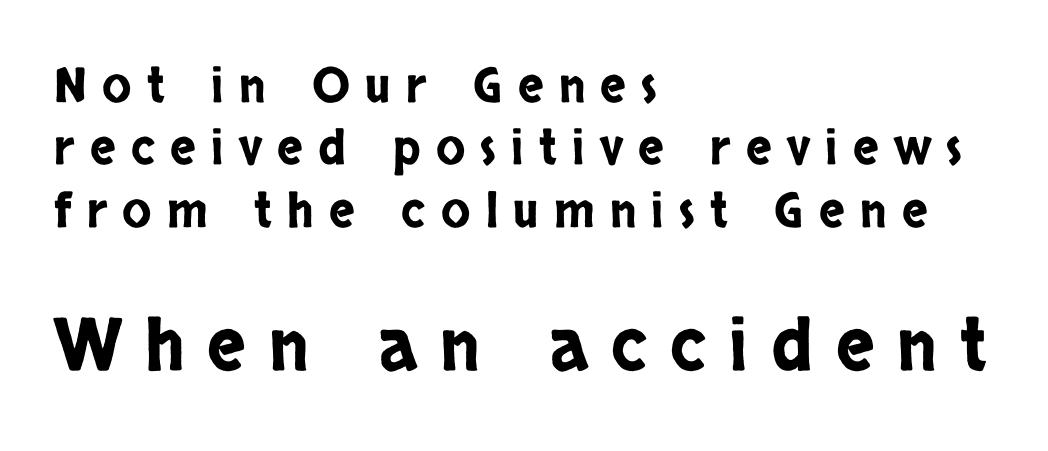
{"serif": "no", "italic": "no", "width": "condensed", "stroke_contrast": "low", "x_height": "large", "monospaced": "no", "underline": "no", "align": "left", "line_spacing": "normal", "line_spacing_ratio": 1.3, "letter_spacing": "wide", "letter_spacing_em": 0.32, "larger_block": "second", "size_ratio": 1.5, "glyph_px": 72}
